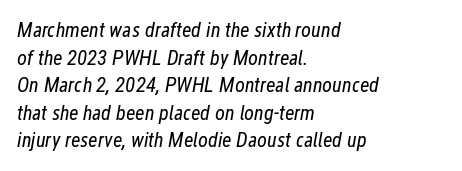
Notice how descenders clear the ascenders below comfortably — that's standard leading. The compositor pushed each line to the left boundary. Rule under the text: the space is simply empty. Slanted lettering throughout. Each stroke keeps to a modest, everyday thickness or less.
